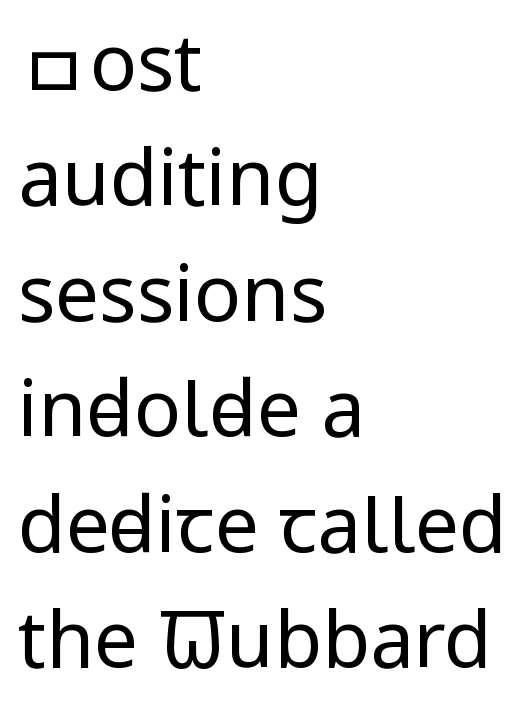
Underline: absent. Nope, no serifs anywhere on these letters. These lines are rendered in a variable-pitch font. Does the leading feel generous? No, just average. The type is set solid horizontally, with unmodified tracking. The setting favours the left margin, as ordinary paragraphs usually do.
